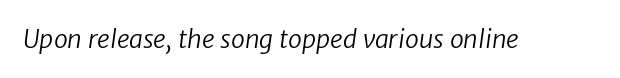
Ink coverage per letter is moderate at most. Check the space under the baseline: it is left empty. Nobody touched the tracking dial on this one.
